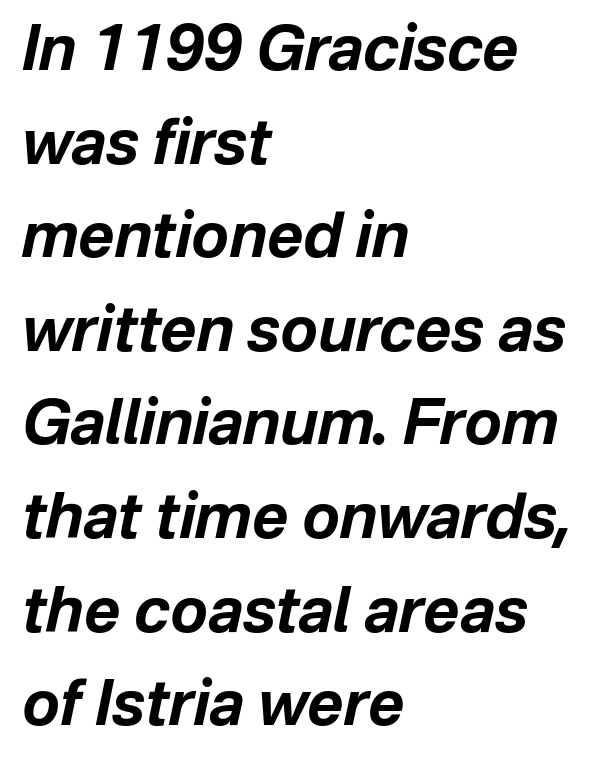
{"italic": "yes", "lean": "right", "slant_degrees": 12, "bold": "yes", "weight": "bold", "width": "normal", "stroke_contrast": "low", "x_height": "medium", "monospaced": "no", "underline": "no", "align": "left", "line_spacing": "normal", "line_spacing_ratio": 1.51, "letter_spacing": "normal", "letter_spacing_em": 0.0, "glyph_px": 62}
